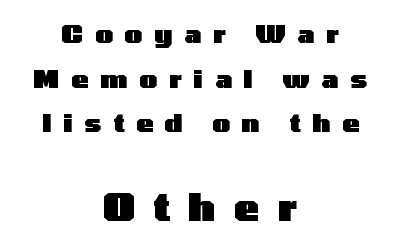
{"serif": "no", "italic": "no", "bold": "yes", "weight": "heavy", "width": "wide", "stroke_contrast": "low", "x_height": "medium", "monospaced": "no", "underline": "no", "align": "center", "line_spacing_ratio": 1.79, "letter_spacing": "wide", "letter_spacing_em": 0.48, "larger_block": "second", "size_ratio": 1.52, "glyph_px": 38}
